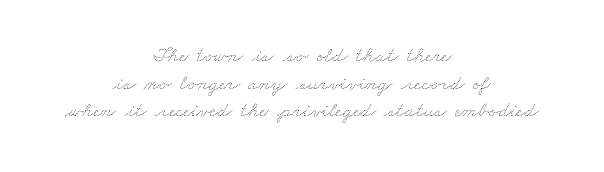
{"bold": "no", "underline": "no", "align": "center", "line_spacing": "normal", "line_spacing_ratio": 1.32, "letter_spacing": "normal", "letter_spacing_em": 0.0, "glyph_px": 21}
